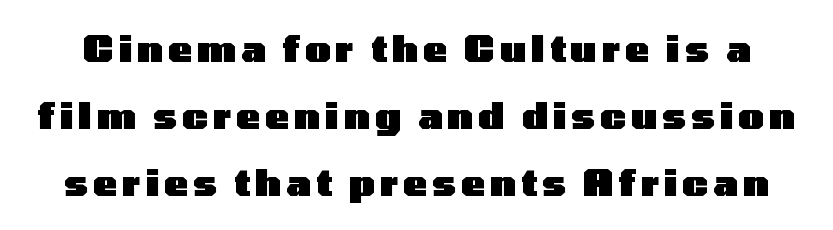
{"serif": "no", "italic": "no", "bold": "yes", "weight": "heavy", "width": "wide", "stroke_contrast": "low", "x_height": "medium", "monospaced": "no", "underline": "no", "line_spacing_ratio": 1.86, "glyph_px": 36}
